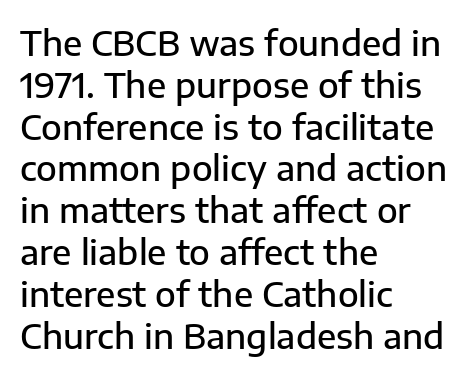
{"serif": "no", "italic": "no", "bold": "semi", "weight": "semibold", "width": "normal", "stroke_contrast": "low", "x_height": "medium", "monospaced": "no", "underline": "no", "align": "left", "line_spacing_ratio": 1.23, "letter_spacing": "normal", "letter_spacing_em": 0.0, "glyph_px": 34}
